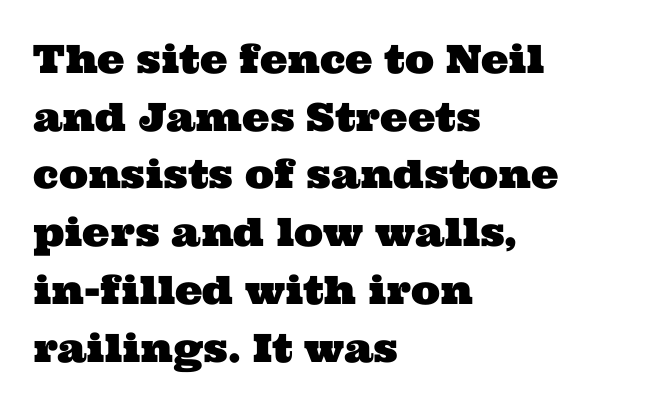
Is there much room between lines? A standard amount, neither cramped nor airy. Quick note: underline off. Proportional: the letters do not fall into vertical columns. Letter spacing: default.
